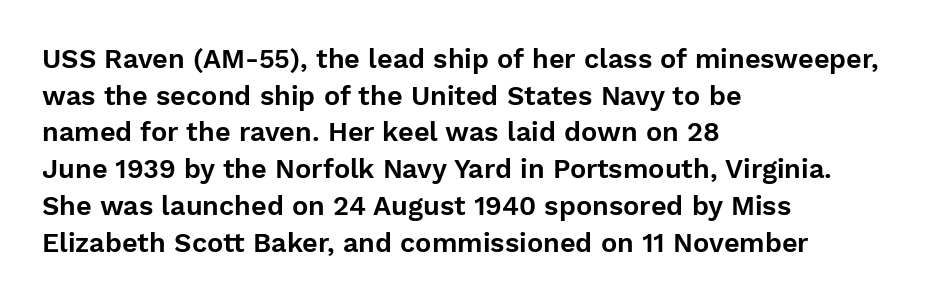
Q: Is the text italic (slanted)? A: No, it is upright.
Q: Is the text underlined? A: No.
Q: How is the paragraph aligned? A: Left-aligned.
Q: Is the spacing between letters normal or unusually wide? A: Normal.
Q: Is the spacing between lines tight, normal or loose? A: Normal.
